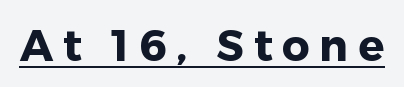
{"serif": "no", "italic": "no", "bold": "yes", "weight": "heavy", "width": "normal", "stroke_contrast": "low", "x_height": "medium", "monospaced": "no", "underline": "yes", "letter_spacing": "wide", "letter_spacing_em": 0.23, "glyph_px": 43}
